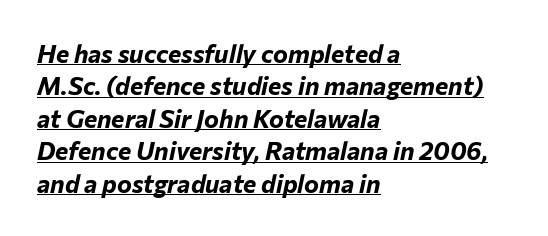
Q: Is the text bold? A: Yes.
Q: Is the text italic (slanted)? A: Yes, it leans right by about 12 degrees.
Q: Is the text underlined? A: Yes.
Q: How is the paragraph aligned? A: Left-aligned.
Q: Is the spacing between letters normal or unusually wide? A: Normal.
Q: Is the spacing between lines tight, normal or loose? A: Normal.
